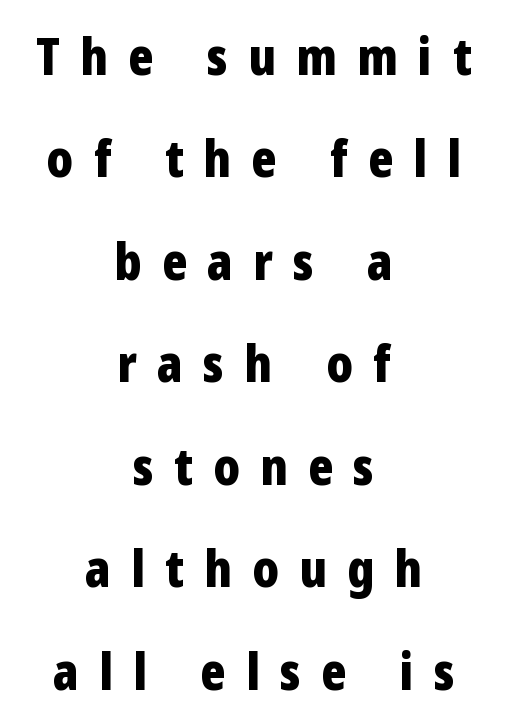
This sample has the flowing, uneven cadence of proportional lettering. Tracking here is generous; glyphs stand well apart from one another. Are there feet on the stems? There aren't — it's a sans. The designer dialed line spacing up above the default.
